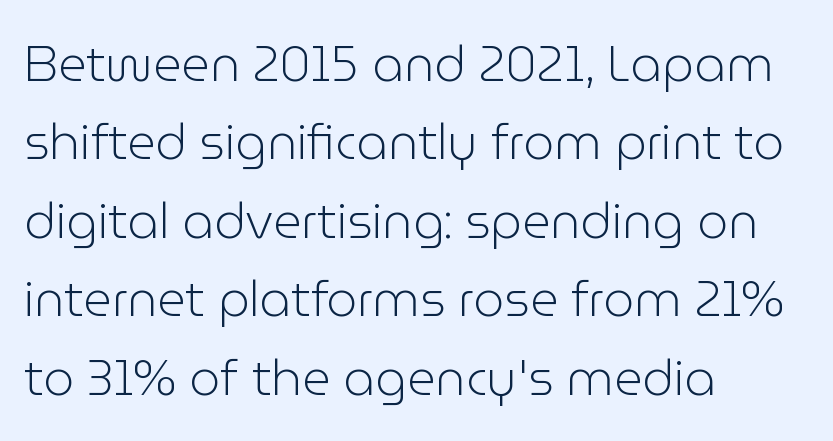
{"serif": "no", "italic": "no", "bold": "no", "weight": "light", "width": "normal", "stroke_contrast": "low", "x_height": "medium", "monospaced": "no", "underline": "no", "align": "left", "line_spacing": "normal", "line_spacing_ratio": 1.6, "letter_spacing": "normal", "letter_spacing_em": 0.0, "glyph_px": 49}
